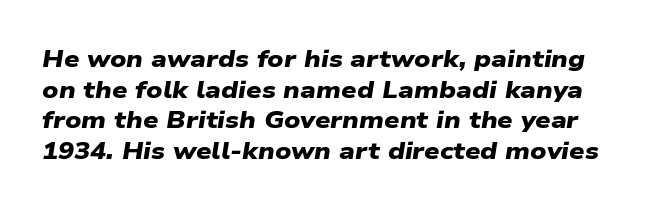
Q: Is the text bold? A: Yes.
Q: Is the text underlined? A: No.
Q: Is the spacing between letters normal or unusually wide? A: Normal.
Q: Is the spacing between lines tight, normal or loose? A: Normal.
